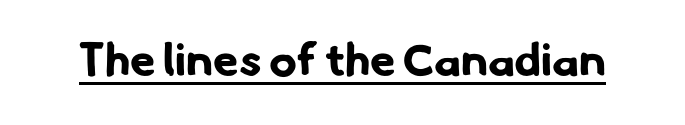
{"serif": "no", "bold": "yes", "weight": "bold", "width": "normal", "stroke_contrast": "low", "x_height": "small", "monospaced": "no", "underline": "yes", "letter_spacing": "normal", "letter_spacing_em": 0.0, "glyph_px": 46}
